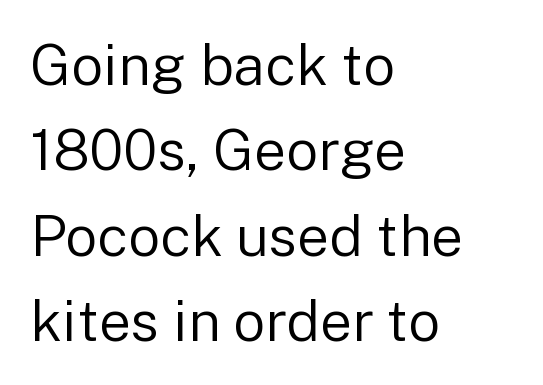
{"serif": "no", "italic": "no", "bold": "no", "weight": "regular", "width": "normal", "stroke_contrast": "low", "x_height": "medium", "monospaced": "no", "underline": "no", "align": "left", "line_spacing": "normal", "line_spacing_ratio": 1.5, "letter_spacing": "normal", "letter_spacing_em": 0.0, "glyph_px": 57}
